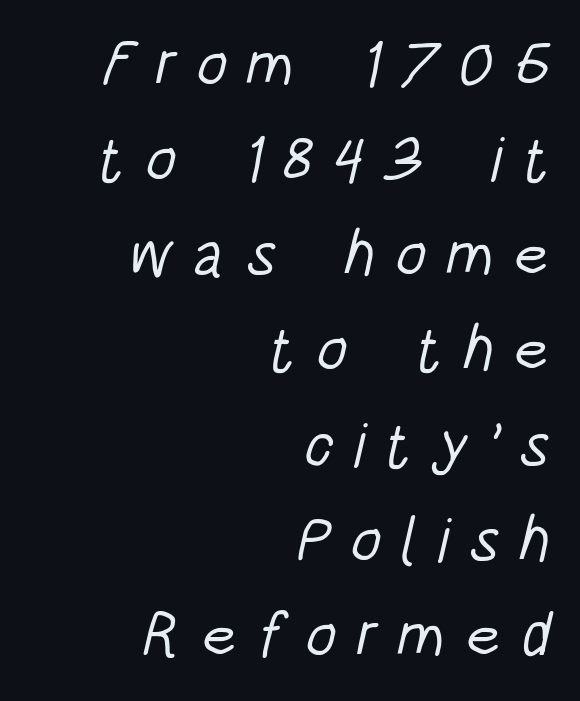
The image shows 63 px light, condensed sans-serif type; set right-aligned, normal line spacing (1.51x), unusually wide letter spacing (+0.31 em), not underlined; low stroke contrast and a large x-height.
